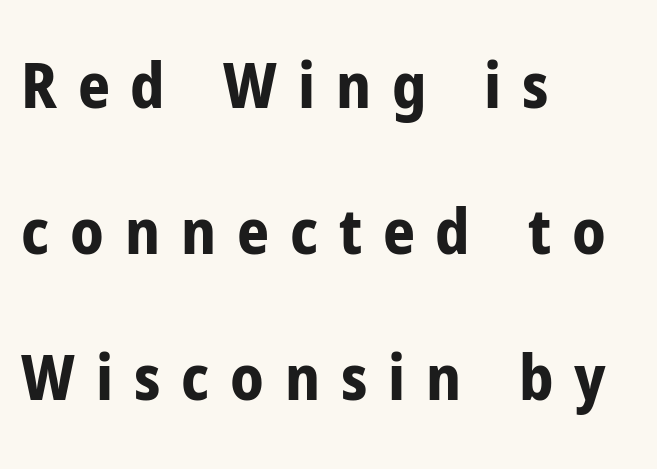
Q: Is the text bold? A: Yes.
Q: Is the text italic (slanted)? A: No, it is upright.
Q: Is the typeface a serif or a sans-serif typeface? A: Sans-serif.
Q: Is the text underlined? A: No.
Q: How is the paragraph aligned? A: Left-aligned.
Q: Is the spacing between letters normal or unusually wide? A: Unusually wide.
Q: Is the spacing between lines tight, normal or loose? A: Loose.
Q: Width (condensed, normal, or wide)? A: Condensed.
Q: Stroke contrast? A: Low.
Q: x-height? A: Medium.
Q: Monospaced? A: No.
